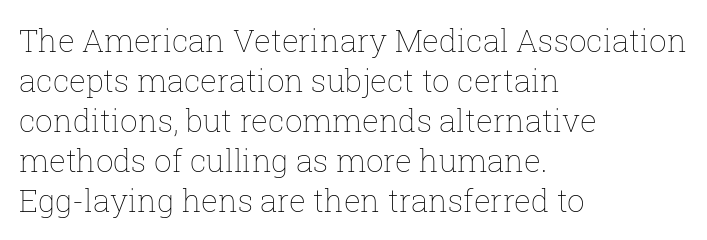
{"italic": "no", "bold": "no", "weight": "thin", "width": "normal", "stroke_contrast": "low", "x_height": "medium", "monospaced": "no", "underline": "no", "align": "left", "line_spacing": "normal", "line_spacing_ratio": 1.29, "letter_spacing": "normal", "letter_spacing_em": 0.0, "glyph_px": 31}
